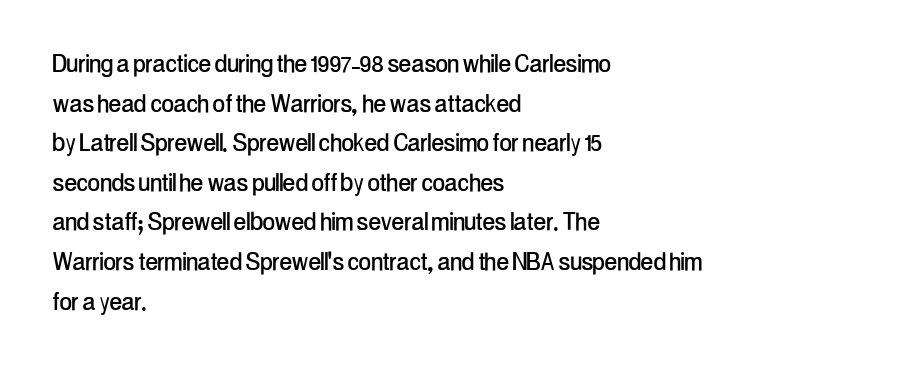
The image shows 30 px condensed sans-serif type, upright; set left-aligned, normal line spacing (1.32x), normal letter spacing, not underlined; low stroke contrast and a medium x-height.
